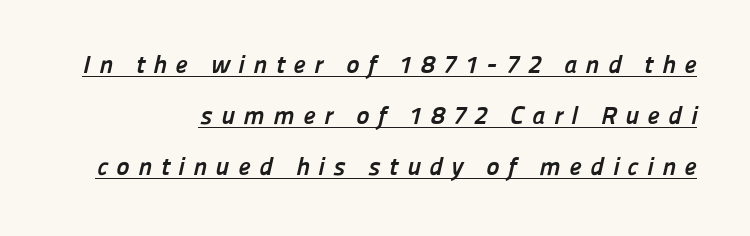
Rows of type keep a wide berth in the vertical direction. Each glyph is drawn with heavy, bold strokes. The tracking reads as deliberately expanded to a designer's eye. A continuous stroke trails under the words, as in a hyperlink. The paragraph shown leans on its right margin.
